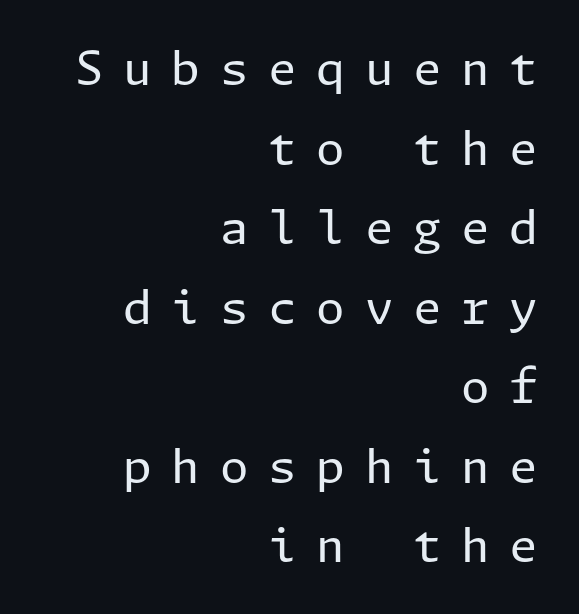
{"serif": "no", "italic": "no", "bold": "no", "weight": "regular", "width": "normal", "stroke_contrast": "low", "x_height": "medium", "underline": "no", "align": "right", "line_spacing_ratio": 1.73, "letter_spacing": "wide", "letter_spacing_em": 0.43, "glyph_px": 46}
